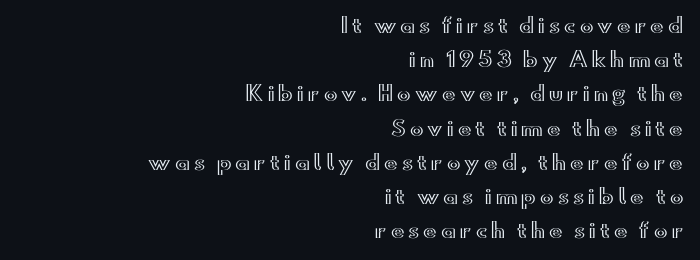
The image shows 20 px text type, upright; set right-aligned, line spacing 1.71x, unusually wide letter spacing (+0.21 em), not underlined.
